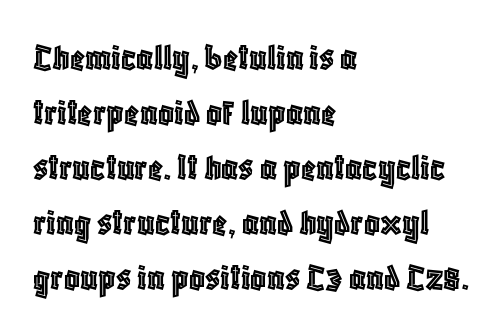
{"italic": "no", "width": "condensed", "x_height": "large", "monospaced": "no", "underline": "no", "align": "left", "line_spacing": "normal", "line_spacing_ratio": 1.41, "letter_spacing": "normal", "letter_spacing_em": 0.0, "glyph_px": 39}
